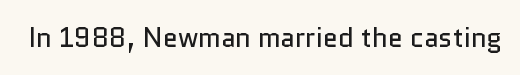
The image shows 27 px text type, upright; set normal letter spacing, not underlined.
